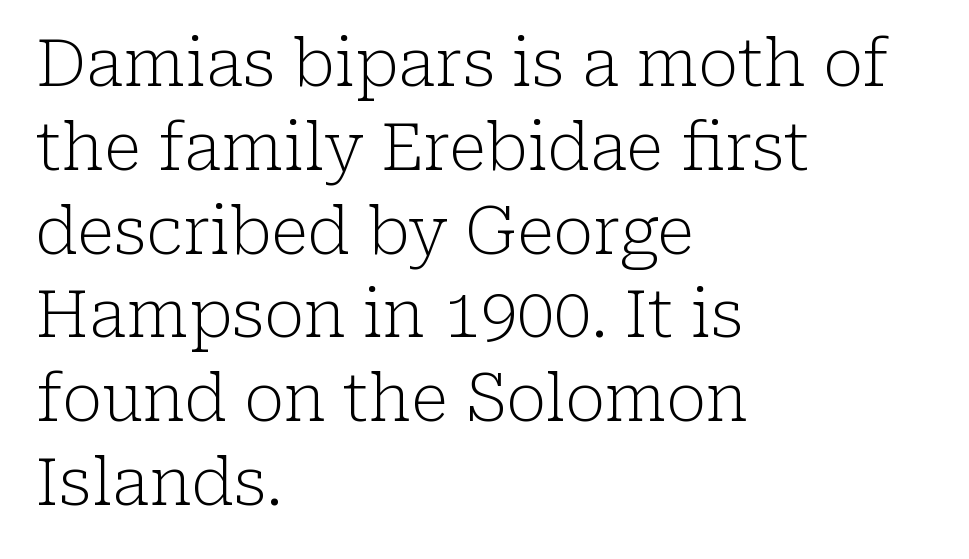
The image shows 66 px light serif type, upright; set left-aligned, normal line spacing (1.27x), normal letter spacing, not underlined; low stroke contrast and a medium x-height.
